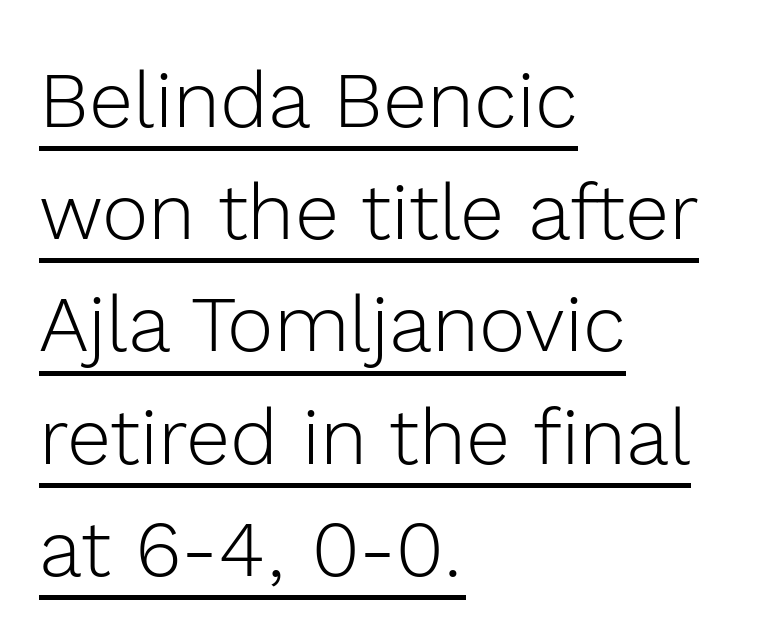
The image shows 79 px light sans-serif type, upright; set left-aligned, normal line spacing (1.42x), normal letter spacing, underlined; a medium x-height.
